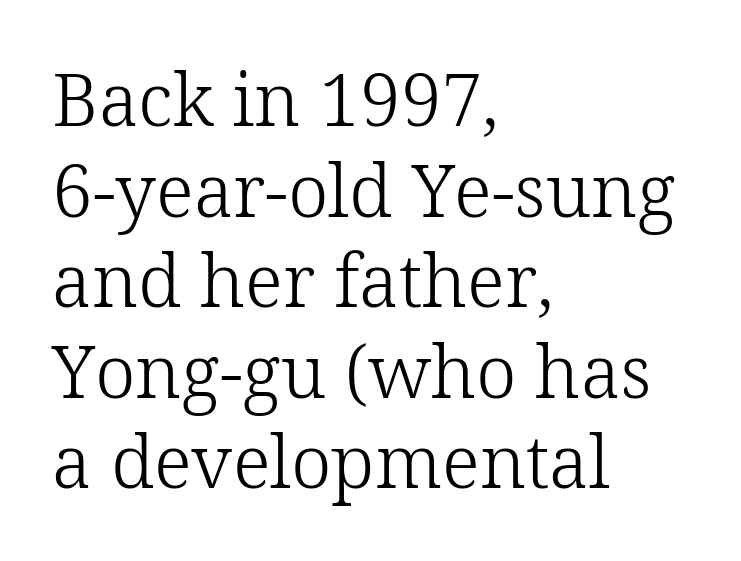
{"serif": "yes", "italic": "no", "bold": "no", "weight": "light", "width": "normal", "stroke_contrast": "low", "x_height": "medium", "monospaced": "no", "underline": "no", "align": "left", "line_spacing_ratio": 1.24, "letter_spacing": "normal", "letter_spacing_em": 0.0, "glyph_px": 73}
